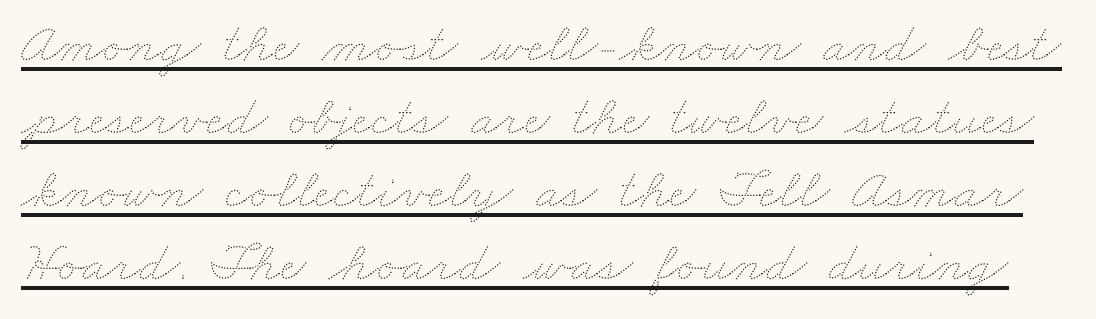
Line spacing here is normal. A typesetter would call this proportional, since set widths differ per character. Looks like someone drew a line under every word here. Weight: in the light-to-regular range.
